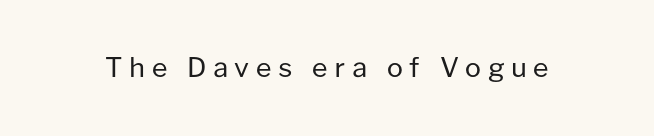
{"italic": "no", "bold": "no", "underline": "no", "letter_spacing": "wide", "letter_spacing_em": 0.24, "glyph_px": 27}
